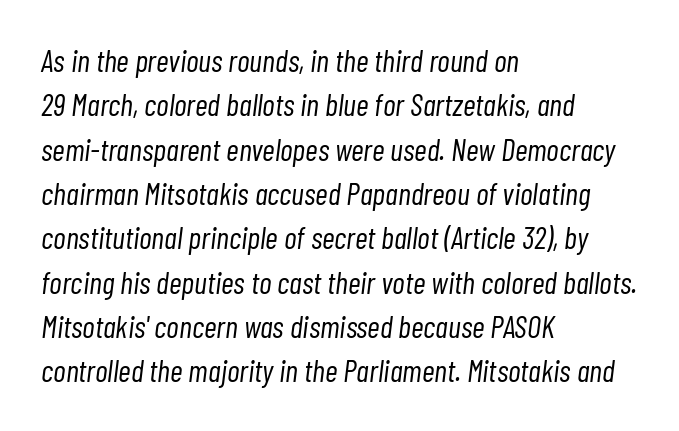
Q: Is the text bold? A: No.
Q: Is the text italic (slanted)? A: Yes, it leans right by about 7 degrees.
Q: Is the text underlined? A: No.
Q: How is the paragraph aligned? A: Left-aligned.
Q: Is the spacing between letters normal or unusually wide? A: Normal.
Q: Is the spacing between lines tight, normal or loose? A: Normal.
Q: Width (condensed, normal, or wide)? A: Condensed.
Q: Stroke contrast? A: Low.
Q: x-height? A: Medium.
Q: Monospaced? A: No.
